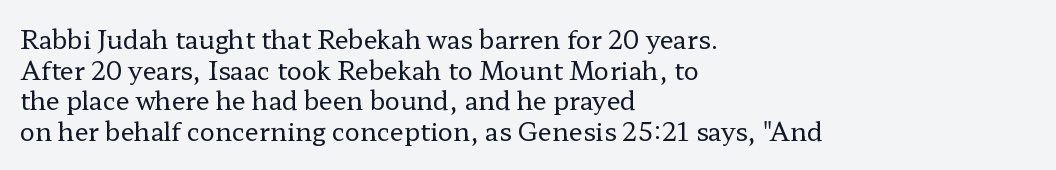
The letters look calm and open, with moderate or lighter stems. Descenders are the only things crossing below the line. Left-aligned paragraph, ragged on the right. Short note: letters normally spaced.
